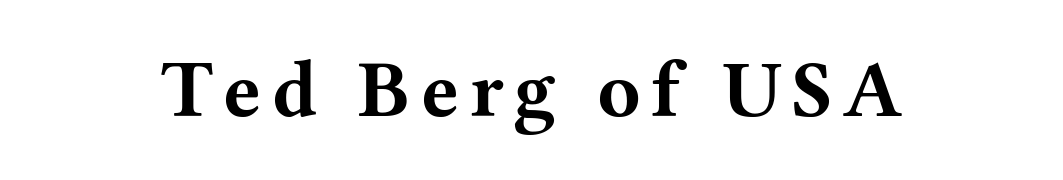
{"serif": "yes", "italic": "no", "bold": "yes", "weight": "bold", "width": "wide", "stroke_contrast": "medium", "x_height": "medium", "monospaced": "no", "underline": "no", "glyph_px": 80}
